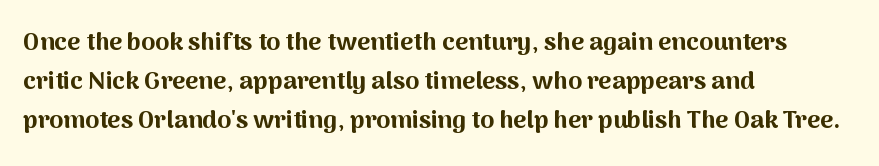
Q: Is the text bold? A: Yes.
Q: Is the text italic (slanted)? A: No, it is upright.
Q: Is the text underlined? A: No.
Q: How is the paragraph aligned? A: Left-aligned.
Q: Is the spacing between letters normal or unusually wide? A: Normal.
Q: Is the spacing between lines tight, normal or loose? A: Normal.
